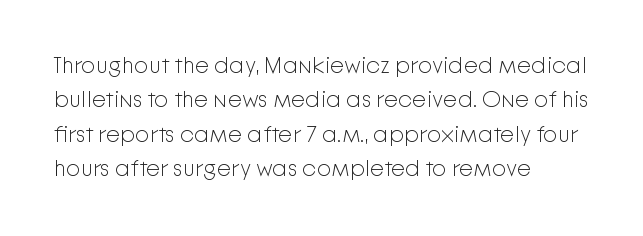
The image shows 23 px text type, upright; set left-aligned, normal line spacing (1.5x), normal letter spacing, not underlined.
